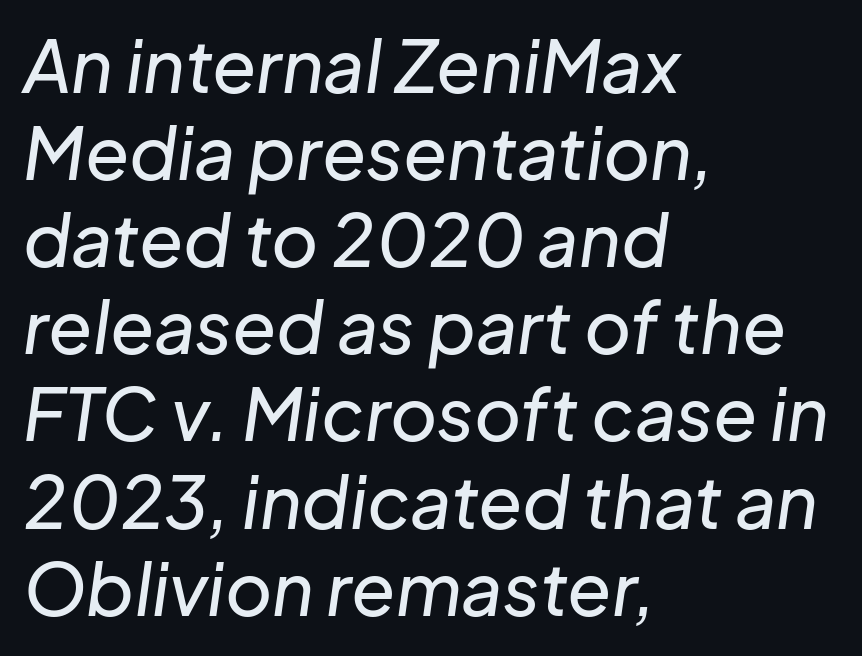
The image shows 72 px text type, italic (leaning right); set left-aligned, line spacing 1.21x, normal letter spacing, not underlined; low stroke contrast and a medium x-height.
